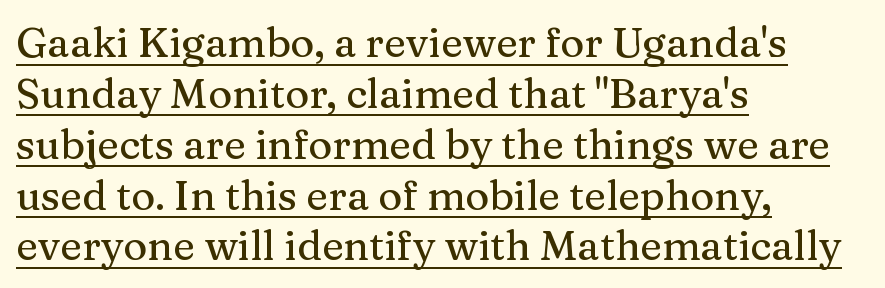
This rendering employs a face with finishing strokes, i.e., a serif. This rendering features underlined lettering. The typesetter chose a ragged-right arrangement here. Ordinary non-slanted type is in use.
